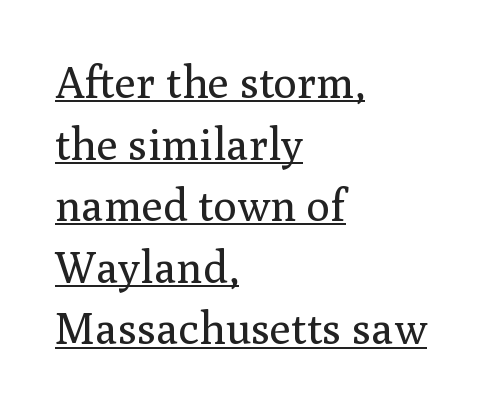
Rows of type keep a routine distance in the vertical direction. This sample uses plain, unmodified letter spacing. Regarding serifs, this sample has them. A continuous stroke trails under the words, as in a hyperlink.
